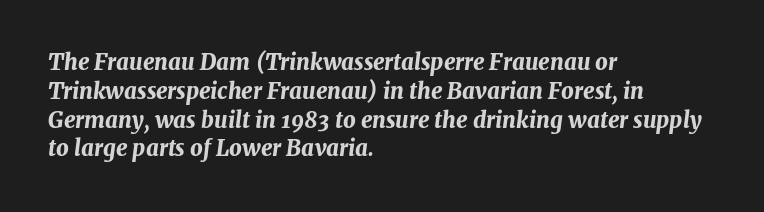
{"italic": "yes", "lean": "right", "slant_degrees": 7, "bold": "yes", "underline": "no", "align": "left", "line_spacing": "normal", "line_spacing_ratio": 1.31, "letter_spacing": "normal", "letter_spacing_em": 0.0, "glyph_px": 22}
